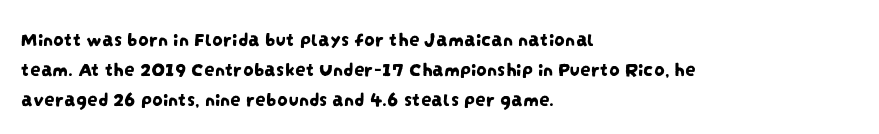
The image shows 21 px text type; set left-aligned, normal line spacing (1.42x), normal letter spacing, not underlined.
